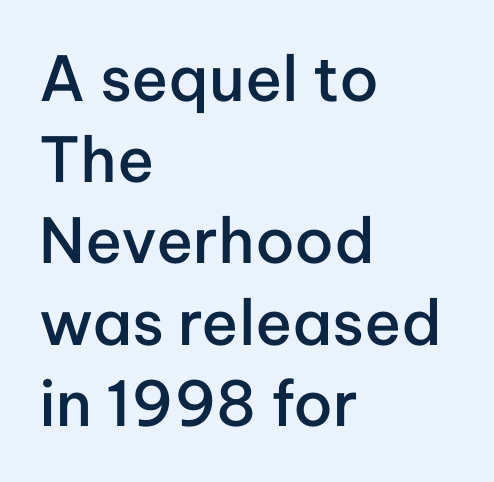
The image shows 62 px semibold sans-serif type, upright; set left-aligned, normal line spacing (1.31x), normal letter spacing, not underlined; low stroke contrast and a medium x-height.
